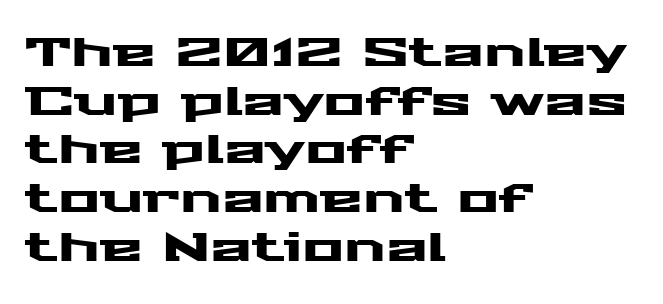
A student would call this left alignment; a typographer would say flush left, rag right. What's the leading like? Ordinary, nothing unusual. Think of a printed novel: that variable character pitch is what you see here. Honestly, the letter spacing is just normal — you wouldn't notice it. The font's upright variant was chosen for this text. The typeface chosen for these lines omits serifs.
